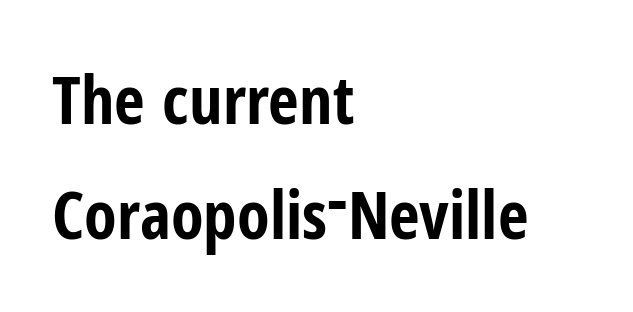
Typographic density is high because the face is bold. Every stem runs plumb, perpendicular to the baseline. The lines in this sample share a left origin and differ only in where they stop. Bare-footed words on every line. Short note: letters normally spaced.
